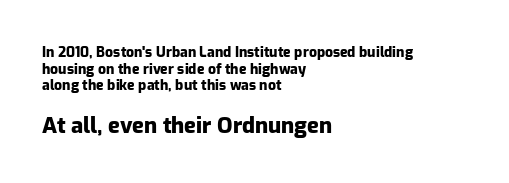
Unmarked baselines from the first word to the last. Is the lower block the larger one? Yes — the lower block carries the bigger type. The lettering holds an erect, upright posture throughout. Where is the straight margin? On the left.
